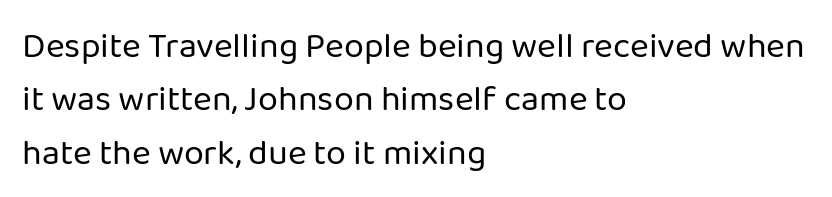
Q: Is the text bold? A: No.
Q: Is the text italic (slanted)? A: No, it is upright.
Q: Is the typeface a serif or a sans-serif typeface? A: Sans-serif.
Q: Is the text underlined? A: No.
Q: How is the paragraph aligned? A: Left-aligned.
Q: Is the spacing between letters normal or unusually wide? A: Normal.
Q: Is the spacing between lines tight, normal or loose? A: Normal.
Q: Width (condensed, normal, or wide)? A: Normal.
Q: Stroke contrast? A: Low.
Q: x-height? A: Medium.
Q: Monospaced? A: No.
